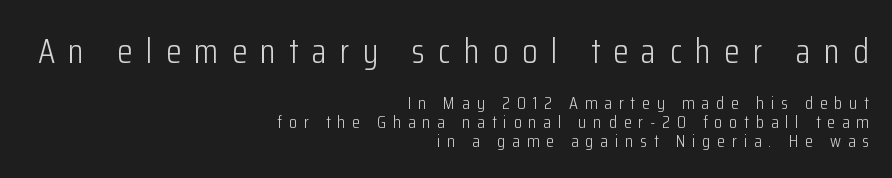
Line ends are locked; line starts wander. Stem width sits at or under what a default text font uses. Does the bottom block carry the larger type? No, the top block does. Each letter's strokes conclude bluntly, with no projecting serifs. This sample has the flowing, uneven cadence of proportional lettering. Does extra space separate the letters? Yes, quite a lot of it.
